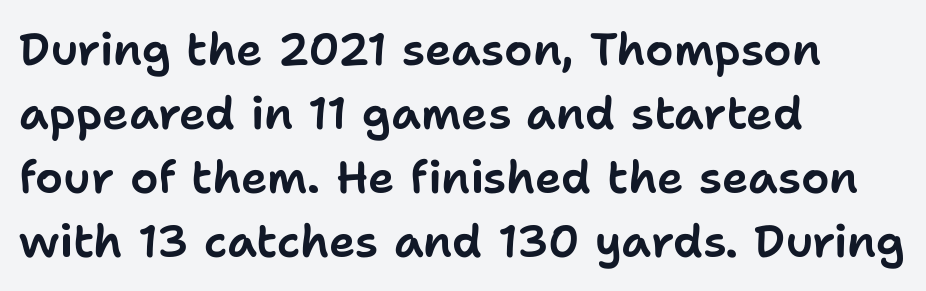
The image shows 45 px sans-serif type, upright; set left-aligned, normal line spacing (1.42x), normal letter spacing, not underlined; low stroke contrast and a medium x-height.
